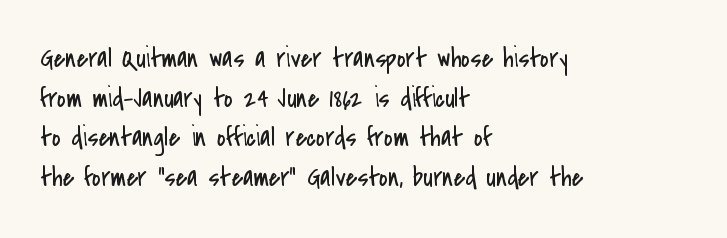
The image shows 27 px text type, upright; set left-aligned, normal line spacing (1.47x), normal letter spacing, not underlined.
